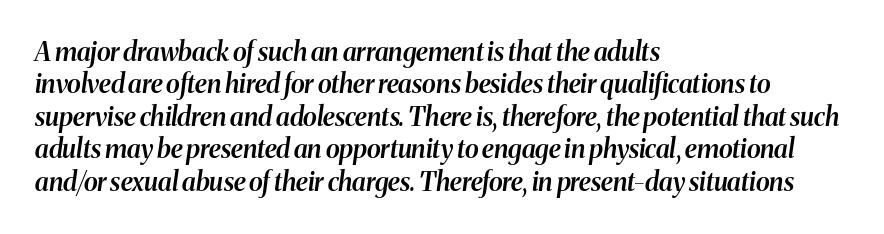
Q: Is the text bold? A: Semi-bold.
Q: Is the text italic (slanted)? A: Yes, it leans right by about 8 degrees.
Q: Is the text underlined? A: No.
Q: How is the paragraph aligned? A: Left-aligned.
Q: Is the spacing between letters normal or unusually wide? A: Normal.
Q: Is the spacing between lines tight, normal or loose? A: Normal.
